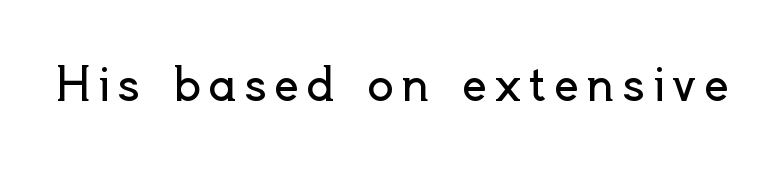
Weight: not bold — regular or lighter. Grotesque or geometric, the face here clearly has no serifs. Unlike italic type, these characters show no tilt at all. A typesetter would call this proportional, since set widths differ per character. Honestly, there is no underline to notice here at all.
